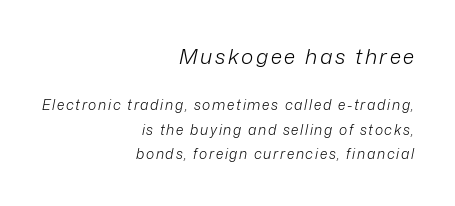
Q: Is the text bold? A: No.
Q: Is the text italic (slanted)? A: Yes, it leans right by about 12 degrees.
Q: Is the text underlined? A: No.
Q: How is the paragraph aligned? A: Right-aligned.
Q: Which block of text is set in a larger size, the first (top) or the second (bottom)? A: The first (top) one.
